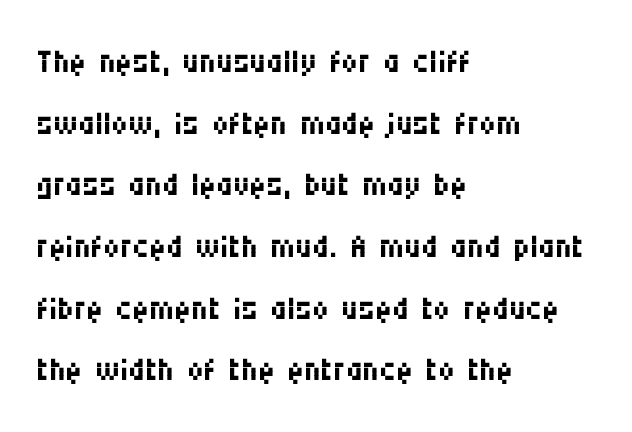
The image shows 46 px regular-weight, condensed sans-serif type, upright; set left-aligned, normal line spacing (1.34x), normal letter spacing, not underlined; medium stroke contrast and a large x-height.
